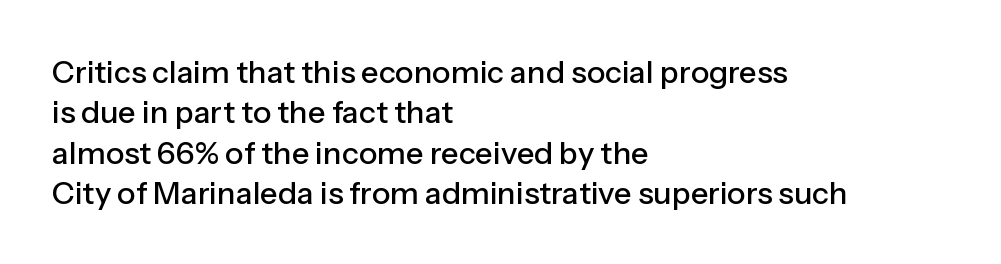
Q: Is the text italic (slanted)? A: No, it is upright.
Q: Is the typeface a serif or a sans-serif typeface? A: Sans-serif.
Q: Is the text underlined? A: No.
Q: How is the paragraph aligned? A: Left-aligned.
Q: Is the spacing between letters normal or unusually wide? A: Normal.
Q: Is the spacing between lines tight, normal or loose? A: Normal.
Q: Width (condensed, normal, or wide)? A: Normal.
Q: Stroke contrast? A: Low.
Q: x-height? A: Medium.
Q: Monospaced? A: No.
